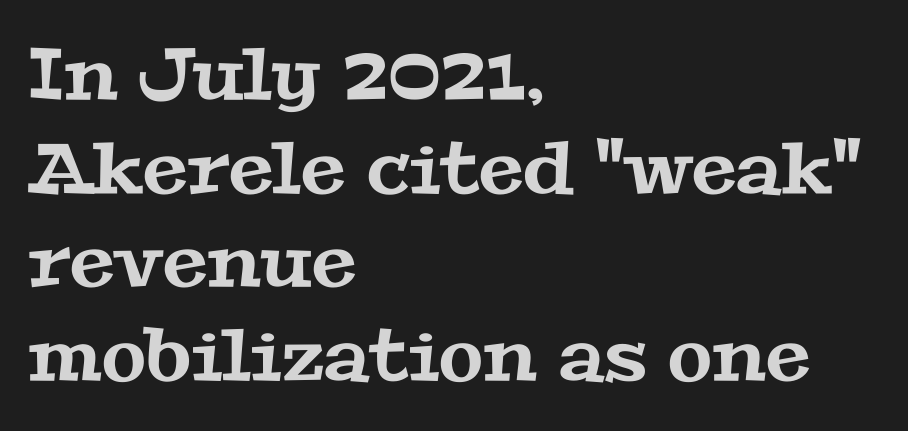
{"serif": "yes", "width": "wide", "stroke_contrast": "medium", "x_height": "medium", "monospaced": "no", "underline": "no", "align": "left", "line_spacing": "normal", "line_spacing_ratio": 1.3, "letter_spacing": "normal", "letter_spacing_em": 0.0, "glyph_px": 72}
